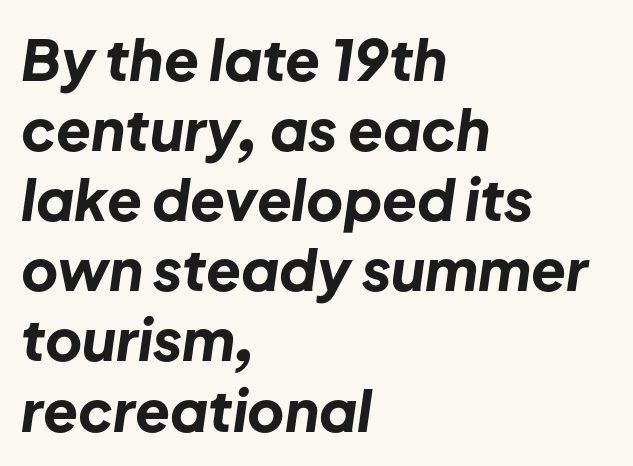
Q: Is the text bold? A: Yes.
Q: Is the text italic (slanted)? A: Yes, it leans right by about 8 degrees.
Q: Is the text underlined? A: No.
Q: How is the paragraph aligned? A: Left-aligned.
Q: Is the spacing between letters normal or unusually wide? A: Normal.
Q: Width (condensed, normal, or wide)? A: Normal.
Q: Stroke contrast? A: Low.
Q: x-height? A: Medium.
Q: Monospaced? A: No.
